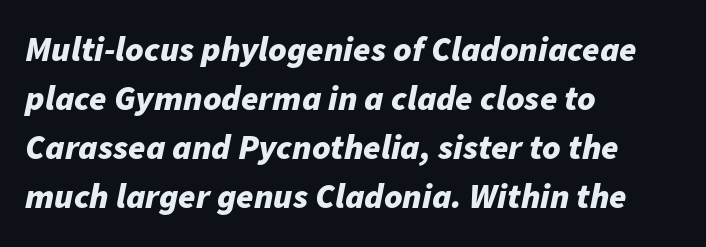
{"italic": "yes", "lean": "right", "slant_degrees": 11, "bold": "yes", "weight": "bold", "width": "normal", "stroke_contrast": "low", "x_height": "medium", "monospaced": "no", "underline": "no", "align": "left", "line_spacing": "normal", "line_spacing_ratio": 1.4, "letter_spacing": "normal", "letter_spacing_em": 0.0, "glyph_px": 35}
